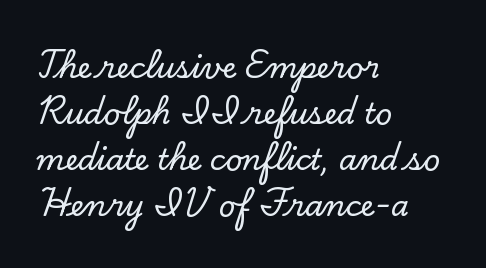
{"serif": "yes", "width": "normal", "stroke_contrast": "low", "x_height": "small", "monospaced": "no", "underline": "no", "align": "left", "line_spacing": "normal", "line_spacing_ratio": 1.59, "letter_spacing": "normal", "letter_spacing_em": 0.0, "glyph_px": 29}
